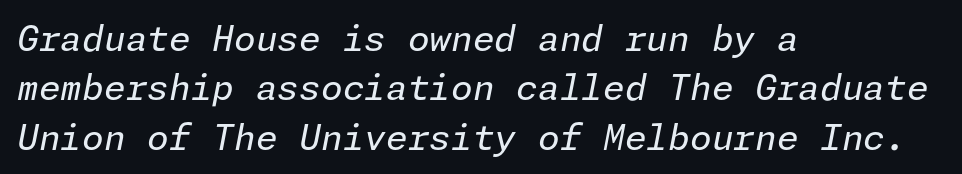
The passage shown is not underscored anywhere. Honestly, the letter spacing is just normal — you wouldn't notice it. Where is the straight margin? On the left. You can tell it's italic because the verticals aren't actually vertical. In terms of leading, this rendering sits right in the middle.
